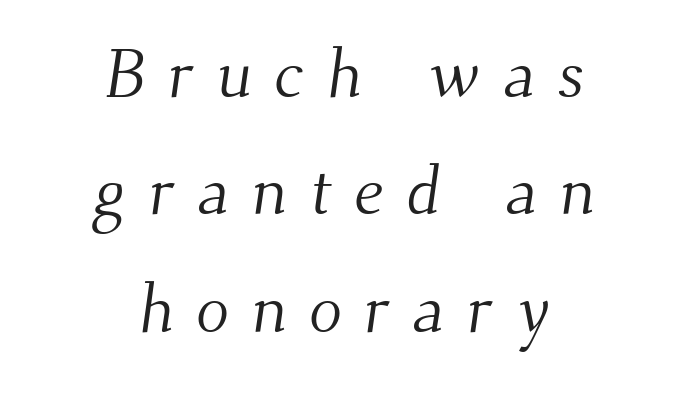
Q: Is the text bold? A: No.
Q: Is the typeface a serif or a sans-serif typeface? A: Serif.
Q: Is the text underlined? A: No.
Q: How is the paragraph aligned? A: Centered.
Q: Is the spacing between letters normal or unusually wide? A: Unusually wide.
Q: Is the spacing between lines tight, normal or loose? A: Normal.
Q: Width (condensed, normal, or wide)? A: Normal.
Q: Stroke contrast? A: Medium.
Q: x-height? A: Small.
Q: Monospaced? A: No.
